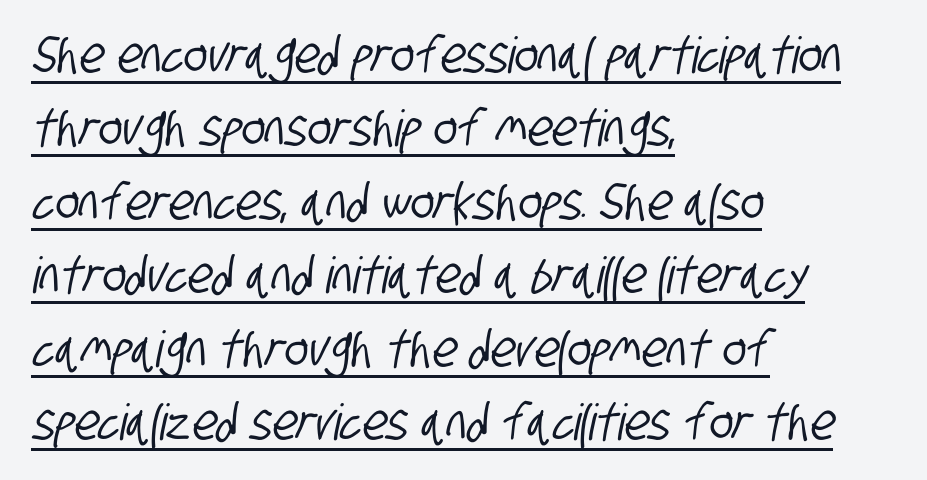
Q: Is the typeface a serif or a sans-serif typeface? A: Sans-serif.
Q: Is the text underlined? A: Yes.
Q: How is the paragraph aligned? A: Left-aligned.
Q: Is the spacing between letters normal or unusually wide? A: Normal.
Q: Is the spacing between lines tight, normal or loose? A: Normal.
Q: Width (condensed, normal, or wide)? A: Condensed.
Q: Stroke contrast? A: Low.
Q: x-height? A: Large.
Q: Monospaced? A: No.
